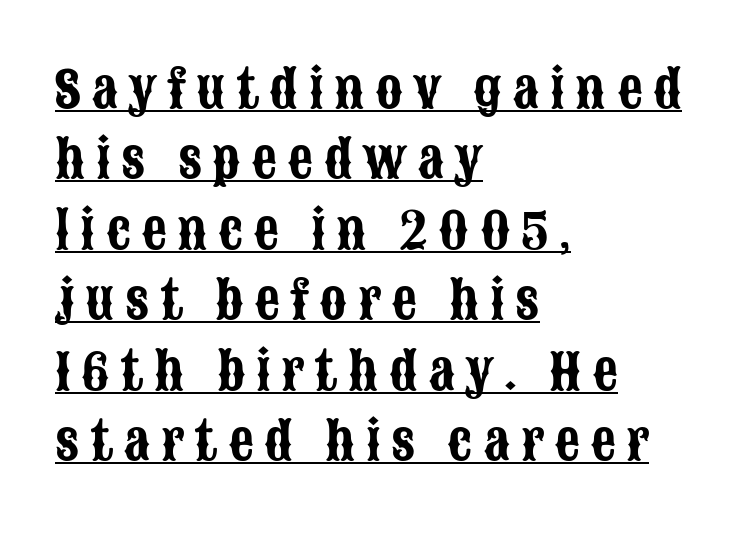
{"serif": "no", "italic": "no", "width": "condensed", "stroke_contrast": "low", "x_height": "large", "monospaced": "no", "underline": "yes", "align": "left", "line_spacing": "normal", "line_spacing_ratio": 1.41, "letter_spacing": "wide", "letter_spacing_em": 0.21, "glyph_px": 50}
